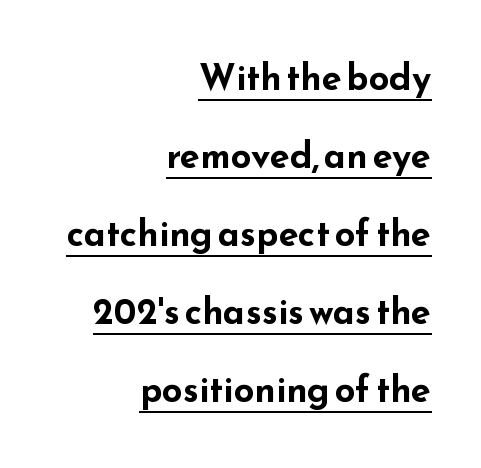
Leading: increased. Each word holds together tightly as a unit, with standard inter-letter gaps. Tall strokes in this sample are plumb rather than angled. You can tell from the bare stems that sans-serif type was used. Here the designer chose a conventional face with non-uniform glyph widths.
